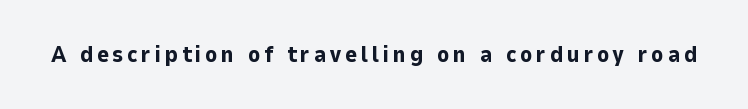
Q: Is the text bold? A: Yes.
Q: Is the text italic (slanted)? A: No, it is upright.
Q: Is the text underlined? A: No.
